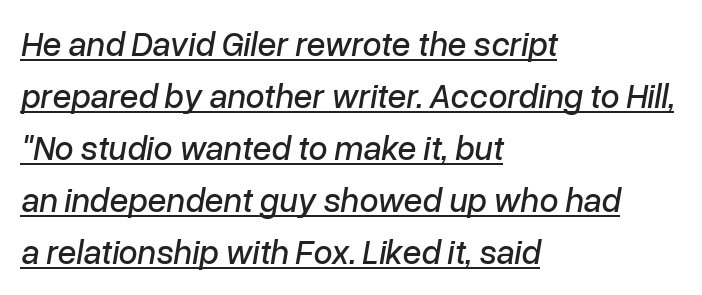
The image shows 34 px text type, italic (leaning right); set left-aligned, normal line spacing (1.53x), normal letter spacing, underlined; low stroke contrast and a medium x-height.
